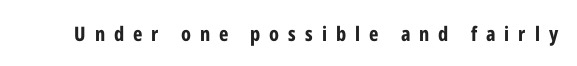
The image shows 20 px bold type, upright; set unusually wide letter spacing (+0.45 em), not underlined.
